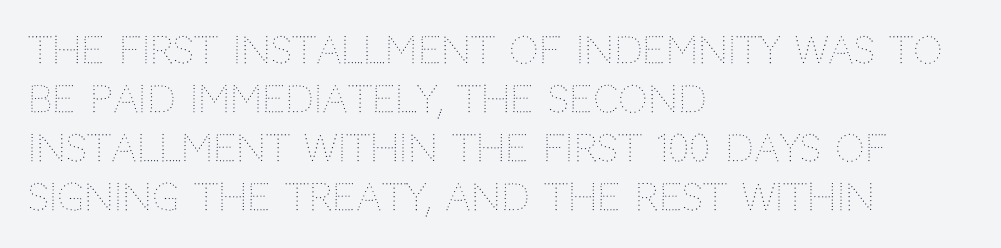
Underlining? Definitely not there. The type is set solid horizontally, with unmodified tracking. This is the regular roman posture of the typeface. Each stroke keeps to a modest, everyday thickness or less. Character widths vary here, with narrow letters taking less room than wide ones.
